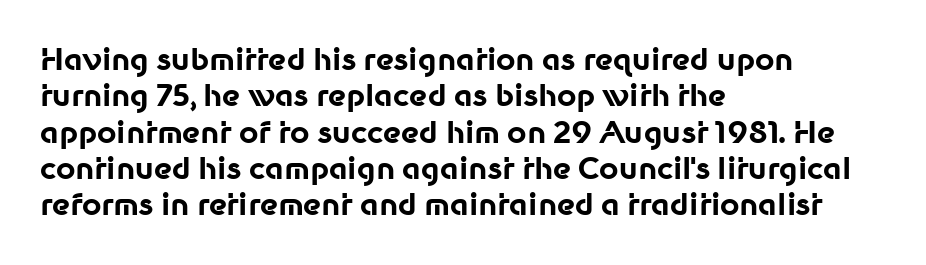
Q: Is the text bold? A: Yes.
Q: Is the text italic (slanted)? A: No, it is upright.
Q: Is the typeface a serif or a sans-serif typeface? A: Sans-serif.
Q: Is the text underlined? A: No.
Q: How is the paragraph aligned? A: Left-aligned.
Q: Is the spacing between letters normal or unusually wide? A: Normal.
Q: Width (condensed, normal, or wide)? A: Normal.
Q: Stroke contrast? A: Low.
Q: x-height? A: Medium.
Q: Monospaced? A: No.
